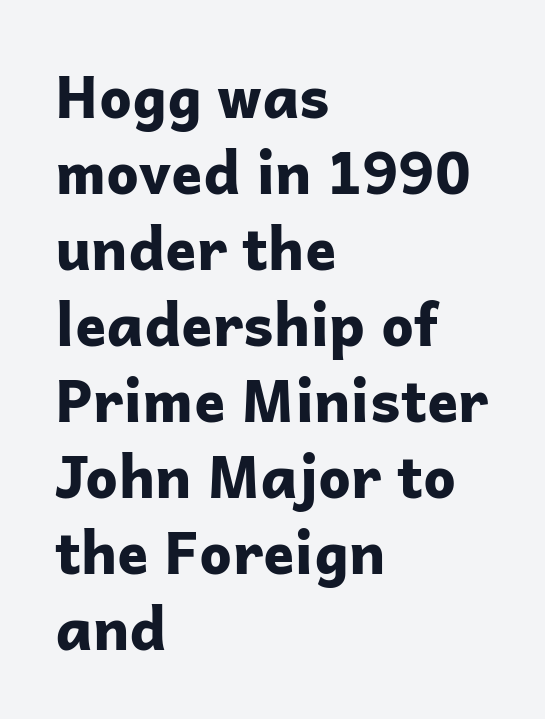
The compositor pushed each line to the left boundary. You could not count columns in this text — the font is proportionally spaced. Each word holds together tightly as a unit, with standard inter-letter gaps. As a designer I'd log this as weight 700, bold.
